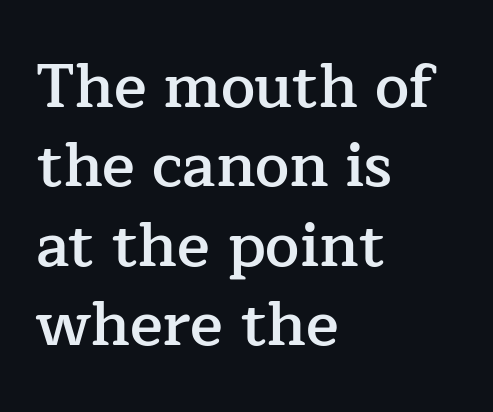
Typesetter's note: demi weight, one step under bold. A clean baseline with only descenders dipping below it. The rows are spaced the way most documents space them. Words appear dense and cohesive because spacing is normal.
